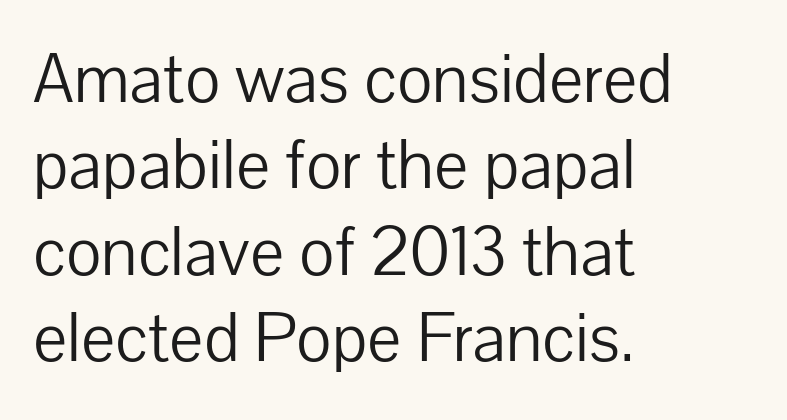
The letters stand upright; this is a roman face. The rag falls on the right side of this text block. The words here are not underlined. Font category for this specimen: sans-serif. Counters stay open thanks to moderate or lighter strokes.
